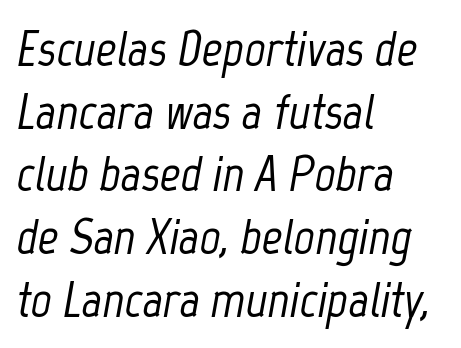
{"italic": "yes", "lean": "right", "slant_degrees": 12, "width": "condensed", "stroke_contrast": "low", "x_height": "medium", "monospaced": "no", "underline": "no", "align": "left", "line_spacing_ratio": 1.23, "letter_spacing": "normal", "letter_spacing_em": 0.0, "glyph_px": 51}
